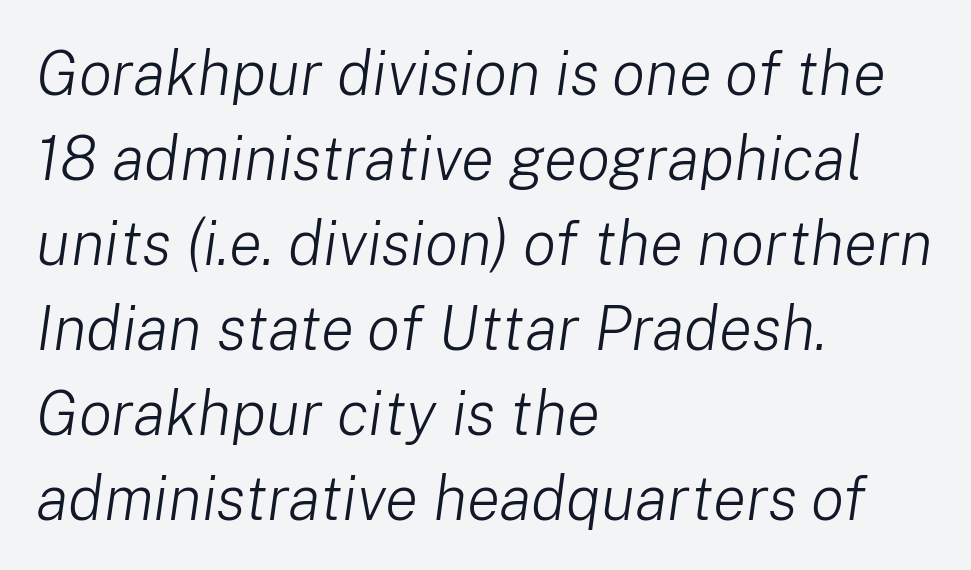
The space between consecutive lines is moderate. All the whitespace from short lines collects on the right. Between one letter and the next there's only the usual sliver of space. Words float on clear page, feet unadorned.
